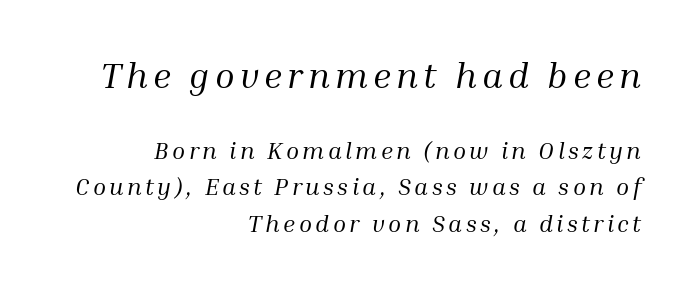
These lines are rendered in a variable-pitch font. Here the first block reads like a headline and the second like body copy. The letters look calm and open, with moderate or lighter stems. Is the block centered? No — it sits flush against the right margin.
